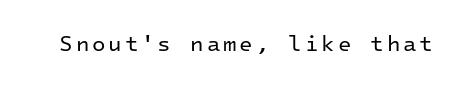
Q: Is the text bold? A: No.
Q: Is the text italic (slanted)? A: No, it is upright.
Q: Is the text underlined? A: No.
